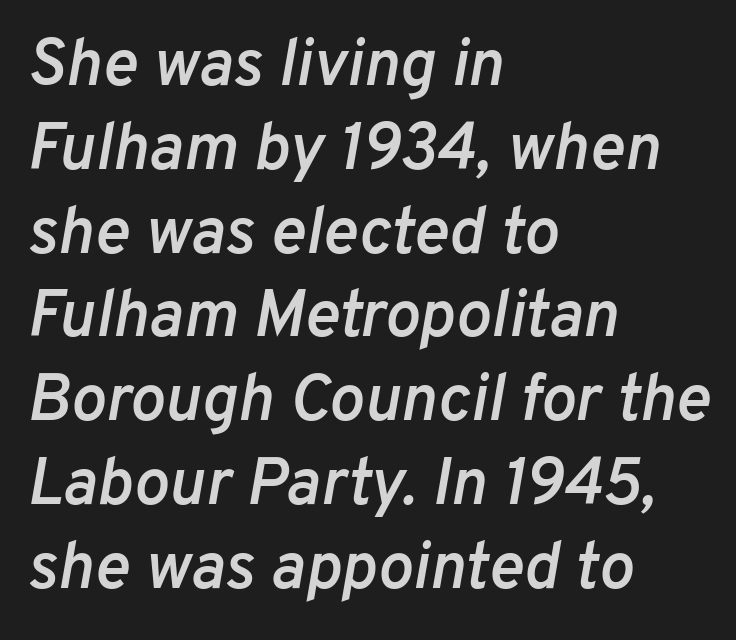
Successive baselines arrive at the customary interval. The face used here has a pronounced slope to its letters. The letterforms sit shoulder to shoulder at normal distance. How heavy is the stroke? Medium-heavy — a semibold, shy of bold.
